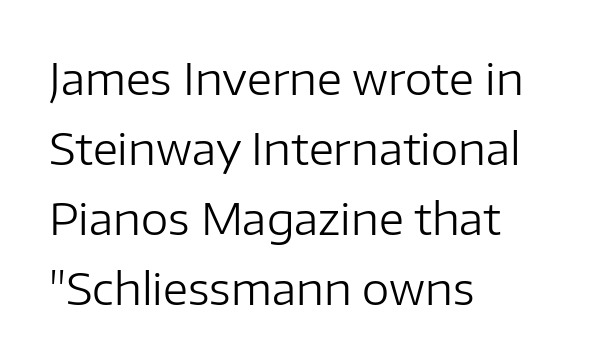
Q: Is the text bold? A: No.
Q: Is the text italic (slanted)? A: No, it is upright.
Q: Is the typeface a serif or a sans-serif typeface? A: Sans-serif.
Q: Is the text underlined? A: No.
Q: How is the paragraph aligned? A: Left-aligned.
Q: Is the spacing between letters normal or unusually wide? A: Normal.
Q: Is the spacing between lines tight, normal or loose? A: Normal.
Q: Width (condensed, normal, or wide)? A: Normal.
Q: Stroke contrast? A: Low.
Q: x-height? A: Medium.
Q: Monospaced? A: No.
